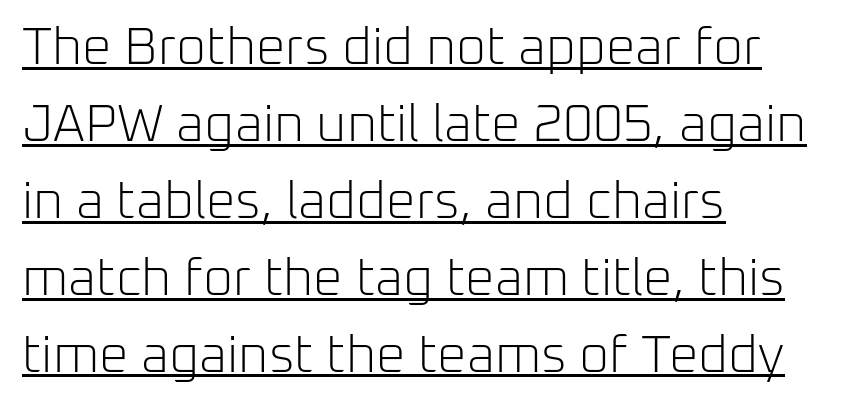
Q: Is the text bold? A: No.
Q: Is the text italic (slanted)? A: No, it is upright.
Q: Is the typeface a serif or a sans-serif typeface? A: Sans-serif.
Q: Is the text underlined? A: Yes.
Q: How is the paragraph aligned? A: Left-aligned.
Q: Is the spacing between letters normal or unusually wide? A: Normal.
Q: Is the spacing between lines tight, normal or loose? A: Normal.
Q: Width (condensed, normal, or wide)? A: Normal.
Q: Stroke contrast? A: Low.
Q: x-height? A: Medium.
Q: Monospaced? A: No.
